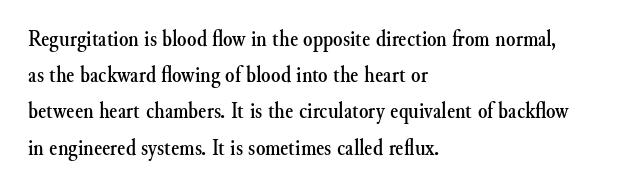
{"italic": "no", "underline": "no", "align": "left", "line_spacing": "normal", "line_spacing_ratio": 1.51, "letter_spacing": "normal", "letter_spacing_em": 0.0, "glyph_px": 24}
